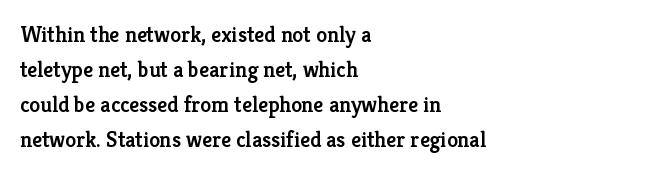
{"italic": "no", "bold": "semi", "underline": "no", "align": "left", "line_spacing": "normal", "line_spacing_ratio": 1.59, "letter_spacing": "normal", "letter_spacing_em": 0.0, "glyph_px": 22}
